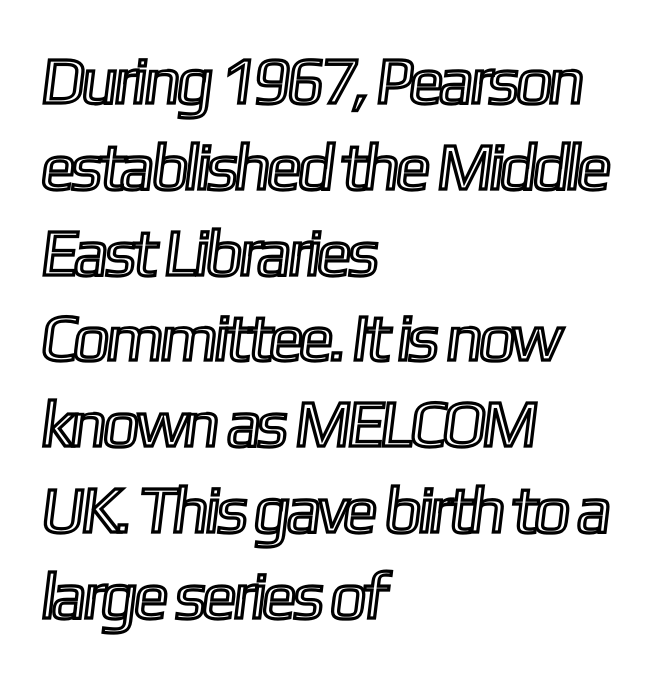
Descender tails drop into unmarked territory. The space between consecutive lines is moderate. The setting favours the left margin, as ordinary paragraphs usually do. Character widths vary here, with narrow letters taking less room than wide ones.
